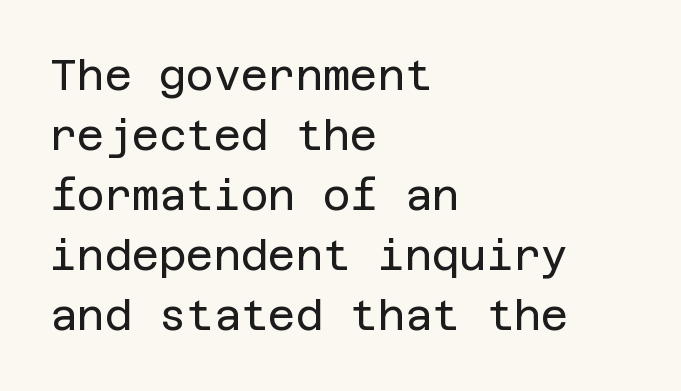
Spacing between characters is what you'd get straight out of the box. Lines of text with bare space underneath. A student would call this left alignment; a typographer would say flush left, rag right. Stroke terminals: plain, sans-serif. One glance says typical: line gaps are just what's usual.
